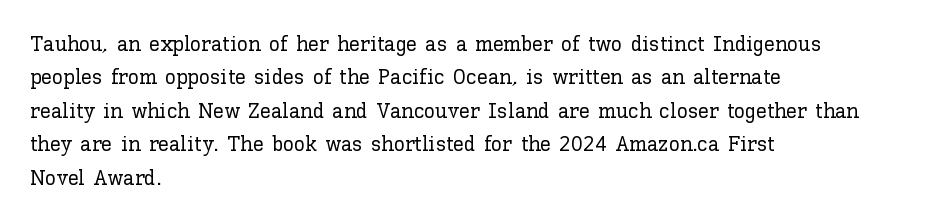
Regarding leading, the lines here are spaced in the standard way. The typography opts for an upright posture over an oblique one. Caption: multi-line text, flush left, ragged right. Nothing unusual about the tracking: characters are spaced as the font intends.
